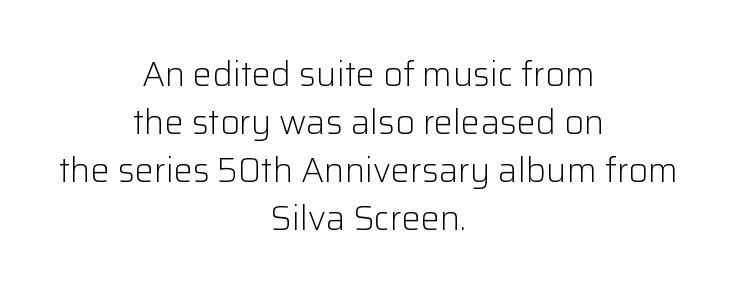
{"serif": "no", "italic": "no", "bold": "no", "weight": "light", "width": "normal", "stroke_contrast": "low", "x_height": "medium", "monospaced": "no", "underline": "no", "align": "center", "line_spacing": "normal", "line_spacing_ratio": 1.41, "letter_spacing": "normal", "letter_spacing_em": 0.0, "glyph_px": 34}
